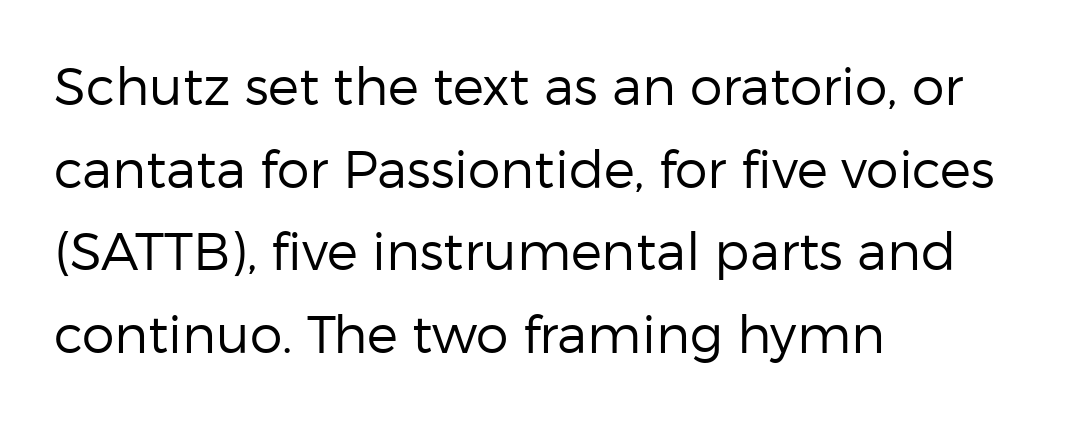
Looks like regular typesetting: each glyph gets only the width it needs. Does the leading feel generous? No, just average. Nothing unusual about the tracking: characters are spaced as the font intends. Rule under the text: the space is simply empty. The typeface chosen for these lines omits serifs.
